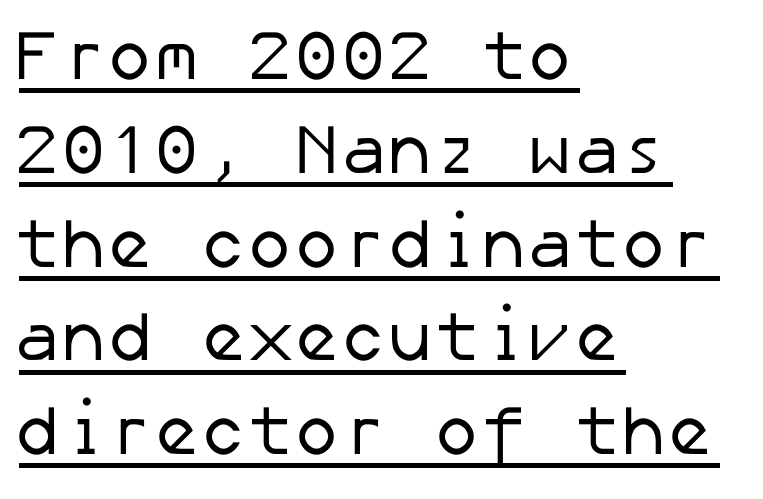
Weight: not bold — regular or lighter. The block of text has a typical density, with ordinary space between rows. A continuous stroke trails under the words, as in a hyperlink. Here the glyphs are tracked normally, forming tight word shapes. These lines are composed in type without serifs.
